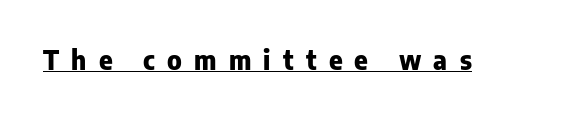
{"italic": "no", "bold": "yes", "underline": "yes", "letter_spacing": "wide", "letter_spacing_em": 0.47, "glyph_px": 26}
